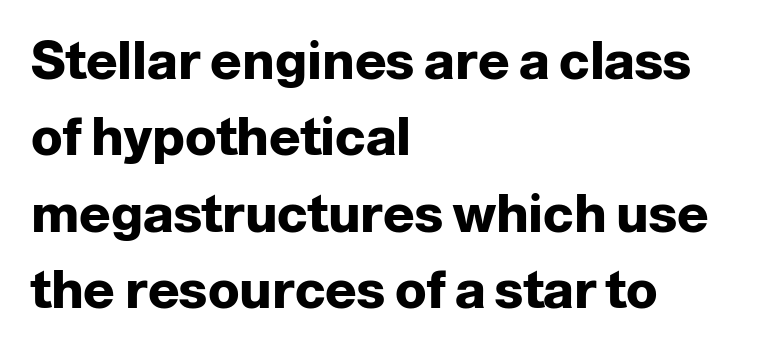
{"serif": "no", "italic": "no", "bold": "yes", "weight": "heavy", "width": "normal", "stroke_contrast": "low", "x_height": "medium", "monospaced": "no", "underline": "no", "align": "left", "line_spacing": "normal", "line_spacing_ratio": 1.47, "letter_spacing": "normal", "letter_spacing_em": 0.0, "glyph_px": 52}
